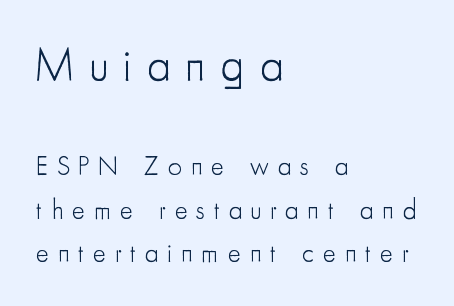
Rows of type keep a routine distance in the vertical direction. Glyph-to-glyph distance is far greater than everyday printed text. No italicization has been applied; the sample stays upright. Is this a fixed-width face? No — the glyphs have proportional, varying widths. The typesetting does not lean heavy: it is not bold. The ragged edge is on the right, which tells us the setting is flush left.
